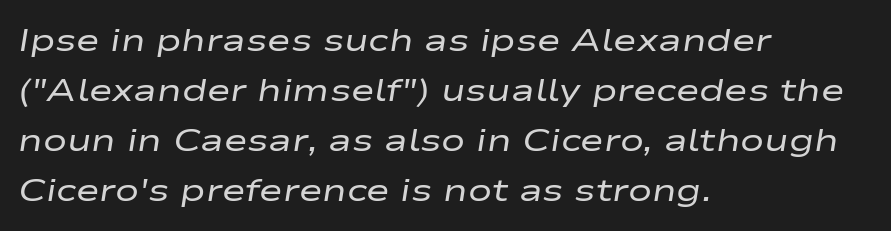
Designer's note — italics engaged. Do the characters align in a grid? No, the font is proportional. The baseline area is clear. Each stroke keeps to a modest, everyday thickness or less.
